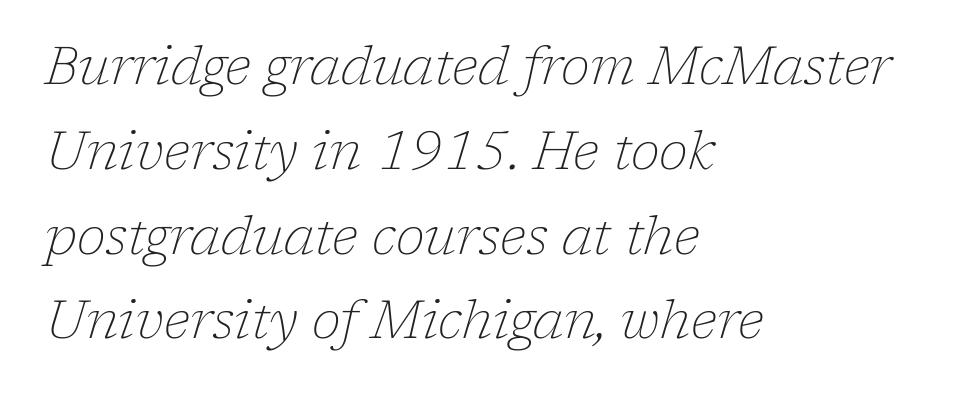
The image shows 53 px thin serif type, italic (leaning right); set left-aligned, normal line spacing (1.6x), normal letter spacing, not underlined; low stroke contrast and a medium x-height.
